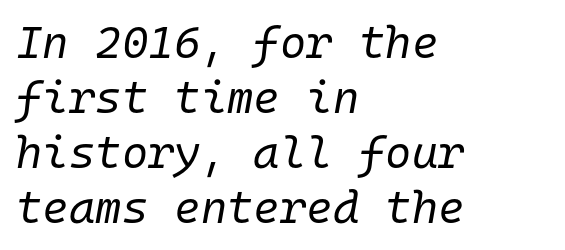
The lines are quadded left. Spacing verdict: monospaced, one width for all characters. These lines were composed using italics. How are the letters spaced? Ordinarily, with no added tracking. Letters rest on an invisible, unmarked baseline. The passage shown is not bold in any degree.
